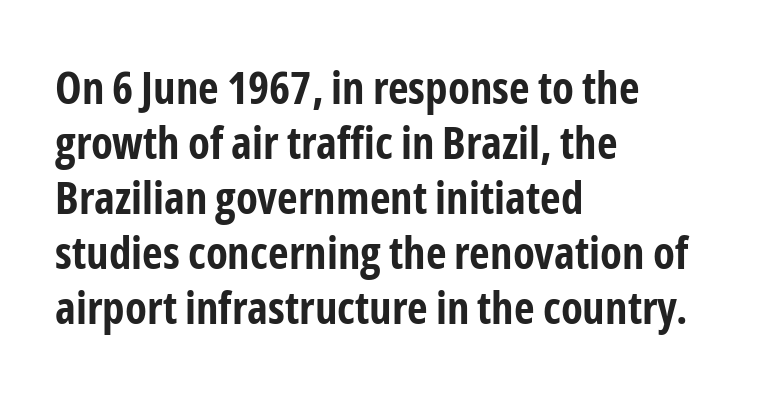
The image shows 45 px bold, condensed sans-serif type, upright; set left-aligned, line spacing 1.22x, normal letter spacing, not underlined; low stroke contrast and a medium x-height.
